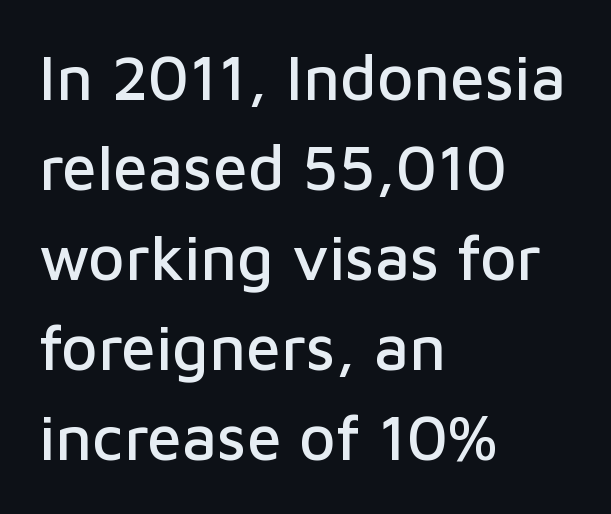
Q: Is the text italic (slanted)? A: No, it is upright.
Q: Is the typeface a serif or a sans-serif typeface? A: Sans-serif.
Q: Is the text underlined? A: No.
Q: How is the paragraph aligned? A: Left-aligned.
Q: Is the spacing between letters normal or unusually wide? A: Normal.
Q: Is the spacing between lines tight, normal or loose? A: Normal.
Q: Width (condensed, normal, or wide)? A: Normal.
Q: Stroke contrast? A: Low.
Q: x-height? A: Medium.
Q: Monospaced? A: No.
